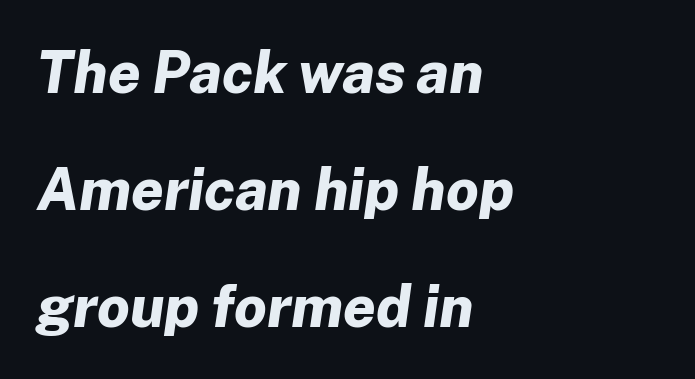
Q: Is the text bold? A: Yes.
Q: Is the text italic (slanted)? A: Yes, it leans right by about 8 degrees.
Q: Is the text underlined? A: No.
Q: How is the paragraph aligned? A: Left-aligned.
Q: Is the spacing between letters normal or unusually wide? A: Normal.
Q: Is the spacing between lines tight, normal or loose? A: Loose.
Q: Width (condensed, normal, or wide)? A: Normal.
Q: Stroke contrast? A: Low.
Q: x-height? A: Medium.
Q: Monospaced? A: No.
